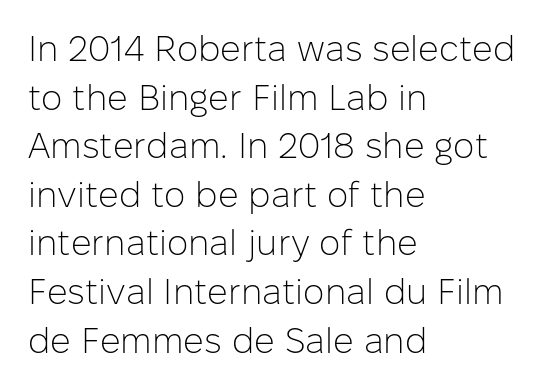
The image shows 36 px light sans-serif type, upright; set left-aligned, normal line spacing (1.35x), normal letter spacing, not underlined; low stroke contrast and a medium x-height.
